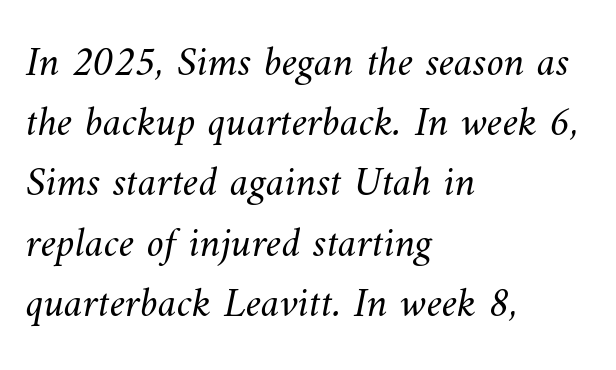
The image shows 43 px light type; set left-aligned, normal line spacing (1.4x), normal letter spacing, not underlined; medium stroke contrast and a small x-height.
